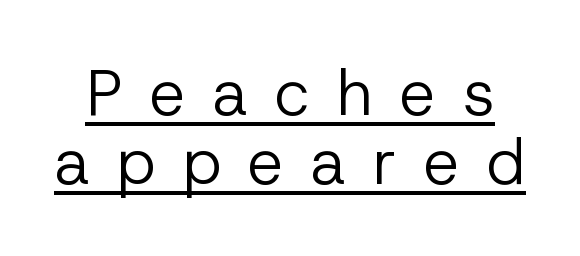
The image shows 64 px regular-weight sans-serif type, upright; set tight line spacing (1.08x), unusually wide letter spacing (+0.42 em), underlined; low stroke contrast and a medium x-height.
